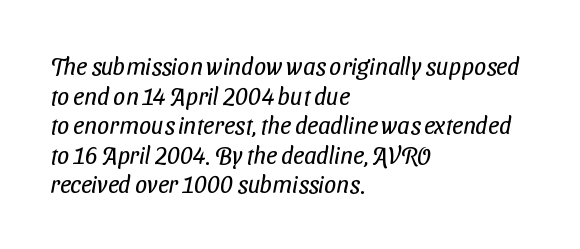
{"bold": "no", "underline": "no", "align": "left", "line_spacing_ratio": 1.23, "letter_spacing": "normal", "letter_spacing_em": 0.0, "glyph_px": 24}
